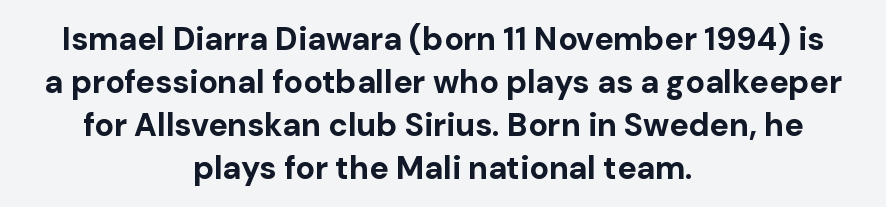
Weight: bold. Honestly, there is no underline to notice here at all. Character widths vary here, with narrow letters taking less room than wide ones. Posture: vertical. Does extra space separate the letters? No, they use regular spacing.
